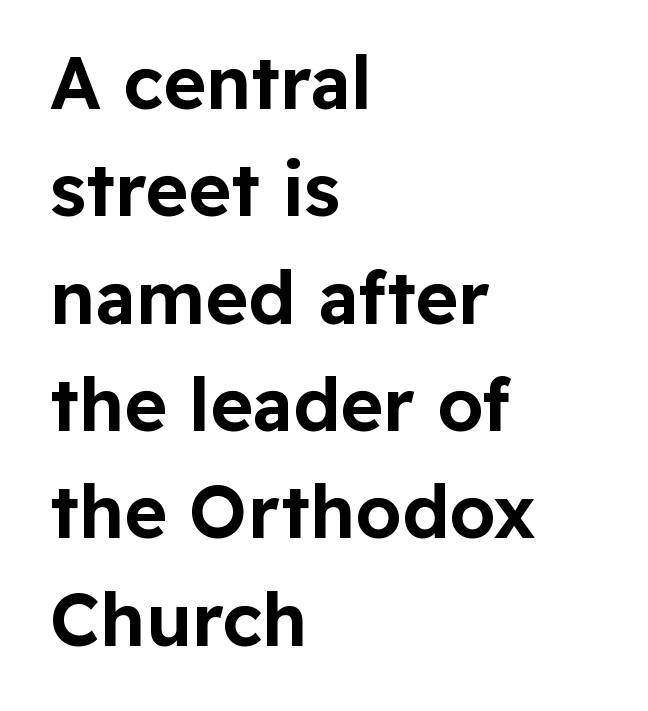
{"serif": "no", "italic": "no", "width": "normal", "stroke_contrast": "low", "x_height": "medium", "monospaced": "no", "underline": "no", "align": "left", "line_spacing": "normal", "line_spacing_ratio": 1.47, "letter_spacing": "normal", "letter_spacing_em": 0.0, "glyph_px": 73}
